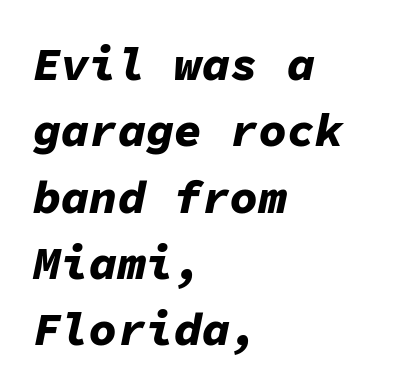
A student would call this left alignment; a typographer would say flush left, rag right. Style check: oblique. These lines keep a tight, regular rhythm from letter to letter. Each letter, wide or thin by design, is forced into the same width here. Rows of type keep a routine distance in the vertical direction. The area under the type is left untouched.
